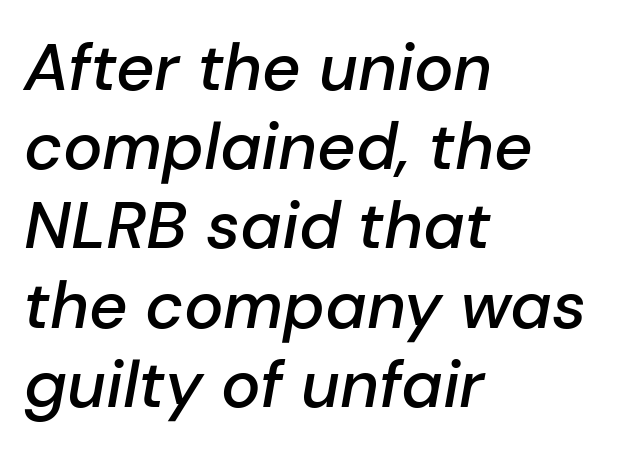
Q: Is the text bold? A: Semi-bold.
Q: Is the text italic (slanted)? A: Yes, it leans right by about 10 degrees.
Q: Is the text underlined? A: No.
Q: How is the paragraph aligned? A: Left-aligned.
Q: Is the spacing between letters normal or unusually wide? A: Normal.
Q: Width (condensed, normal, or wide)? A: Normal.
Q: Stroke contrast? A: Low.
Q: x-height? A: Medium.
Q: Monospaced? A: No.
